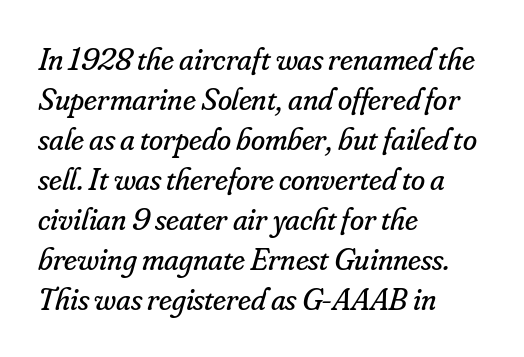
The image shows 32 px regular-weight serif type, italic (leaning right); set left-aligned, normal line spacing (1.25x), normal letter spacing, not underlined; low stroke contrast and a small x-height.
